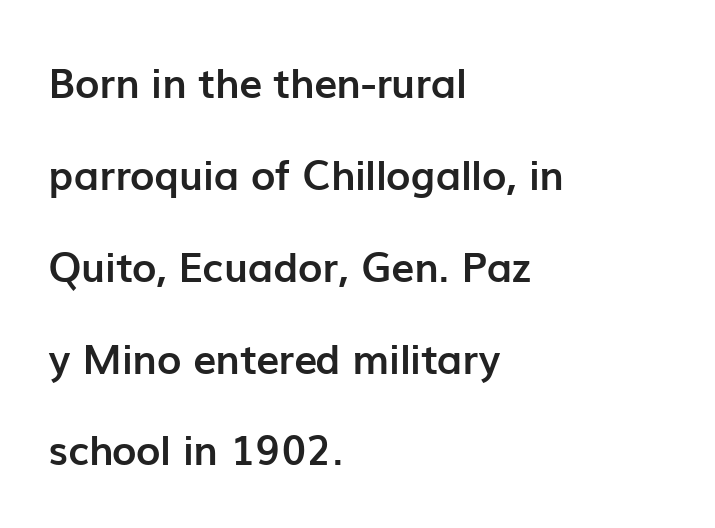
{"serif": "no", "italic": "no", "bold": "yes", "weight": "semibold", "width": "normal", "stroke_contrast": "low", "x_height": "medium", "monospaced": "no", "underline": "no", "align": "left", "line_spacing": "loose", "line_spacing_ratio": 2.24, "letter_spacing": "normal", "letter_spacing_em": 0.0, "glyph_px": 41}
